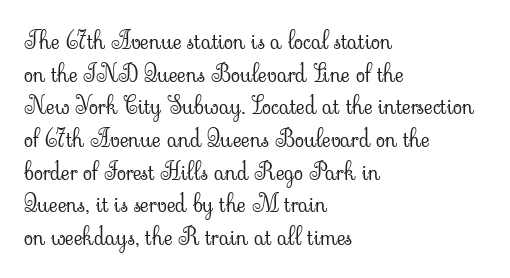
The image shows 24 px text type, upright; set left-aligned, normal line spacing (1.36x), normal letter spacing, not underlined.
